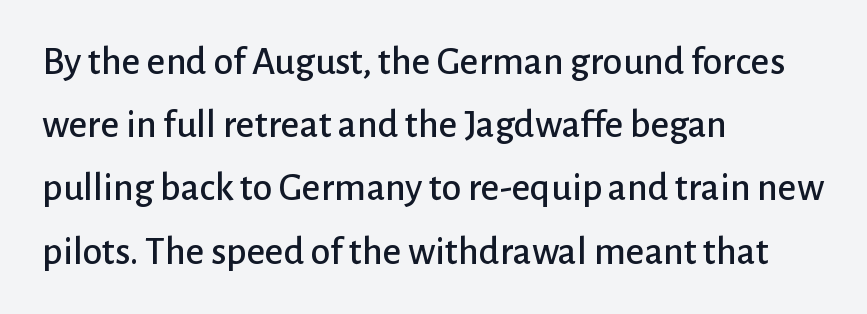
Vertically, the passage feels balanced, rows spaced as you'd expect. Ordinary non-slanted type is in use. Nobody drew a line under any word here. The rendering keeps characters at their native spacing. Line beginnings align vertically; line endings do not.
